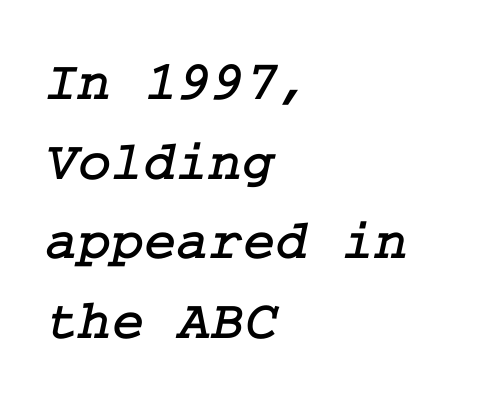
Q: Is the typeface a serif or a sans-serif typeface? A: Serif.
Q: Is the text underlined? A: No.
Q: How is the paragraph aligned? A: Left-aligned.
Q: Is the spacing between letters normal or unusually wide? A: Normal.
Q: Is the spacing between lines tight, normal or loose? A: Normal.
Q: Width (condensed, normal, or wide)? A: Normal.
Q: Stroke contrast? A: Low.
Q: x-height? A: Medium.
